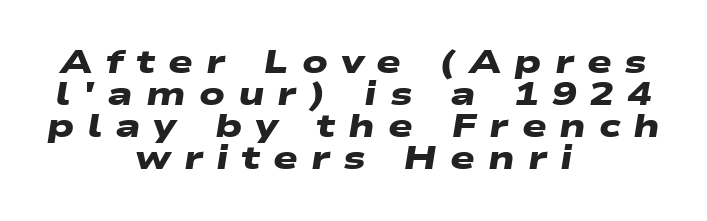
{"serif": "no", "bold": "yes", "weight": "heavy", "width": "wide", "stroke_contrast": "low", "x_height": "medium", "monospaced": "no", "underline": "no", "align": "center", "line_spacing": "tight", "line_spacing_ratio": 0.97, "letter_spacing": "wide", "letter_spacing_em": 0.39, "glyph_px": 33}
